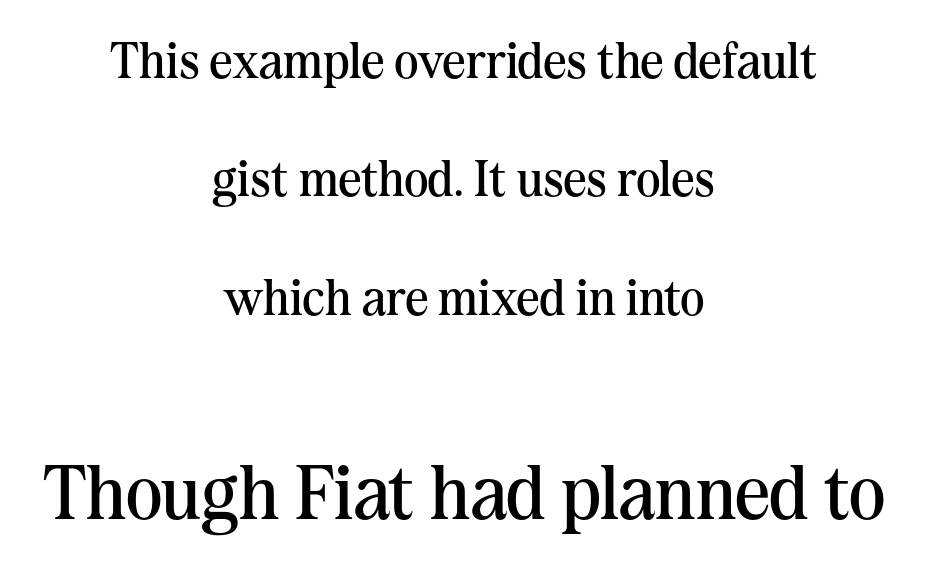
Reading down the column, the eye jumps a long way to each next line. The paragraph shown floats in the horizontal middle. Words appear dense and cohesive because spacing is normal. A typesetter would label this face a serif. The area under the type is left untouched. The cut favours lightness, reaching ordinary text weight at its darkest.
